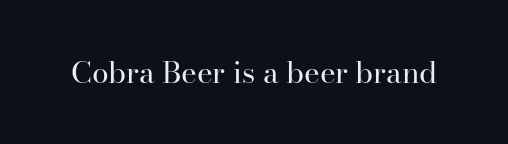
No italicization has been applied; the sample stays upright. Each letter keeps its own natural width here, so spacing adapts to shape. Stems and bowls with no extra thickness — not bold. The glyphs in this specimen are seriffed. The specimen omits any rule beneath the text block's lines.
